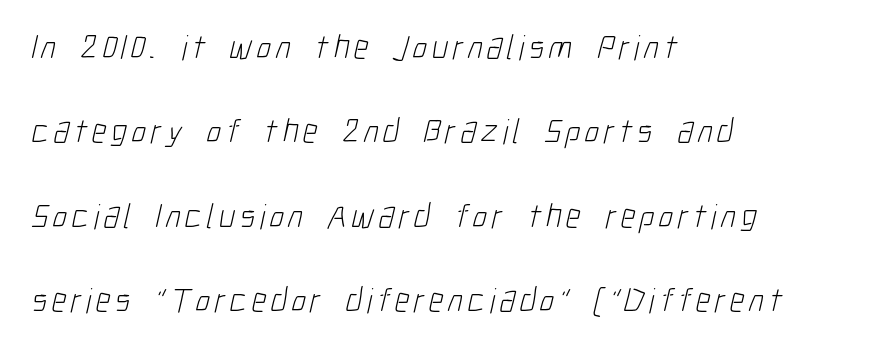
{"serif": "no", "bold": "no", "weight": "light", "width": "condensed", "stroke_contrast": "low", "x_height": "medium", "monospaced": "no", "underline": "no", "align": "left", "line_spacing": "loose", "line_spacing_ratio": 2.41, "glyph_px": 35}
